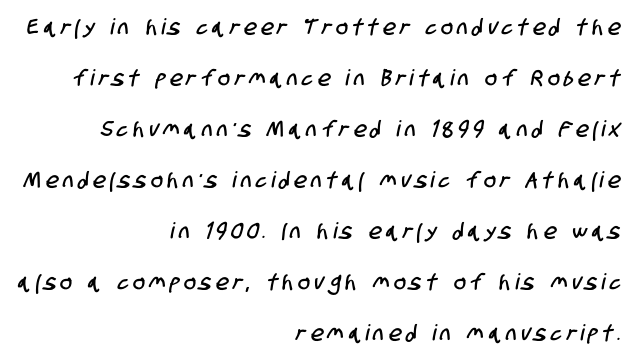
{"underline": "no", "align": "right", "line_spacing": "loose", "line_spacing_ratio": 2.32, "letter_spacing": "wide", "letter_spacing_em": 0.22, "glyph_px": 22}
